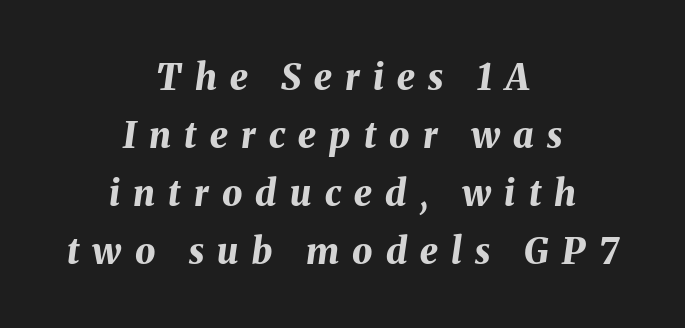
{"italic": "yes", "lean": "right", "slant_degrees": 8, "bold": "yes", "weight": "bold", "width": "normal", "stroke_contrast": "medium", "x_height": "medium", "monospaced": "no", "underline": "no", "align": "center", "line_spacing": "normal", "line_spacing_ratio": 1.61, "letter_spacing": "wide", "letter_spacing_em": 0.37, "glyph_px": 36}
